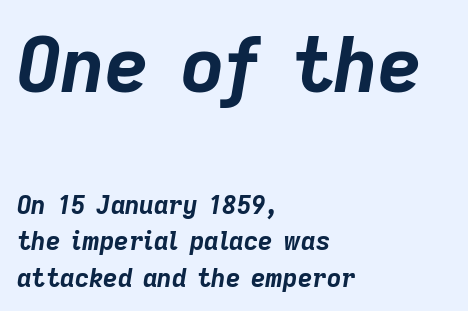
The image shows 76 px bold type, italic (leaning right); set left-aligned, normal line spacing (1.46x), normal letter spacing, not underlined; the first (top) block is 3.04x larger; low stroke contrast and a medium x-height.
